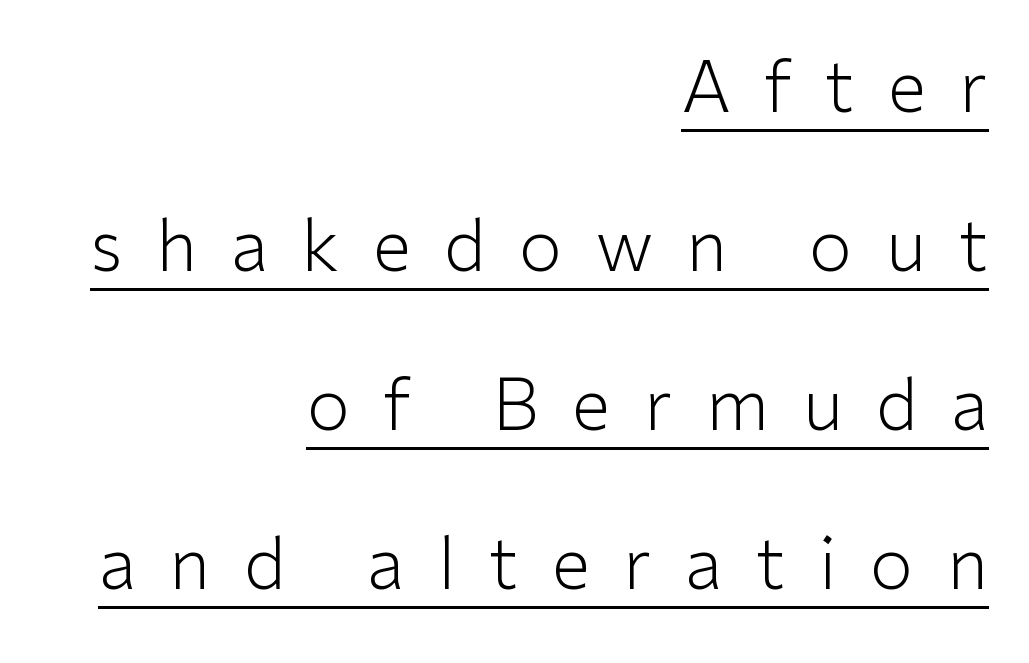
{"serif": "no", "italic": "no", "bold": "no", "weight": "light", "width": "normal", "stroke_contrast": "low", "x_height": "medium", "monospaced": "no", "underline": "yes", "align": "right", "line_spacing": "loose", "line_spacing_ratio": 2.27, "letter_spacing": "wide", "letter_spacing_em": 0.48, "glyph_px": 70}
